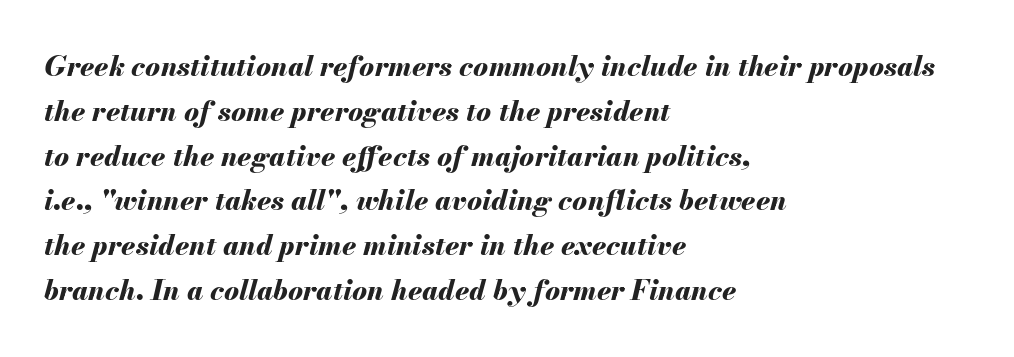
Q: Is the text bold? A: Yes.
Q: Is the text italic (slanted)? A: Yes, it leans right by about 13 degrees.
Q: Is the text underlined? A: No.
Q: How is the paragraph aligned? A: Left-aligned.
Q: Is the spacing between letters normal or unusually wide? A: Normal.
Q: Is the spacing between lines tight, normal or loose? A: Normal.
Q: Width (condensed, normal, or wide)? A: Normal.
Q: Stroke contrast? A: Medium.
Q: x-height? A: Small.
Q: Monospaced? A: No.
